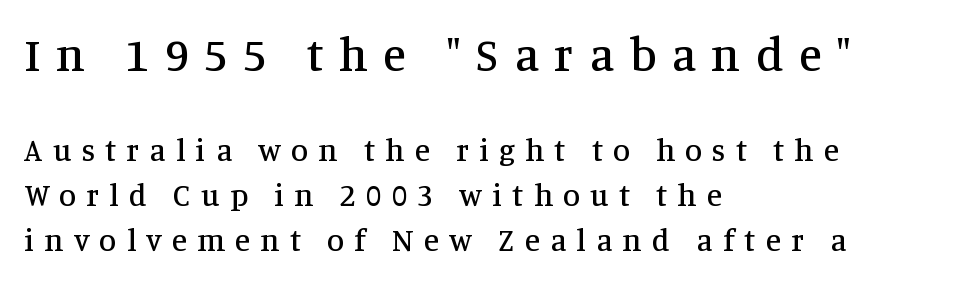
{"serif": "yes", "italic": "no", "width": "normal", "stroke_contrast": "medium", "x_height": "large", "monospaced": "no", "underline": "no", "align": "left", "line_spacing": "normal", "line_spacing_ratio": 1.45, "letter_spacing": "wide", "letter_spacing_em": 0.33, "larger_block": "first", "size_ratio": 1.52, "glyph_px": 47}
